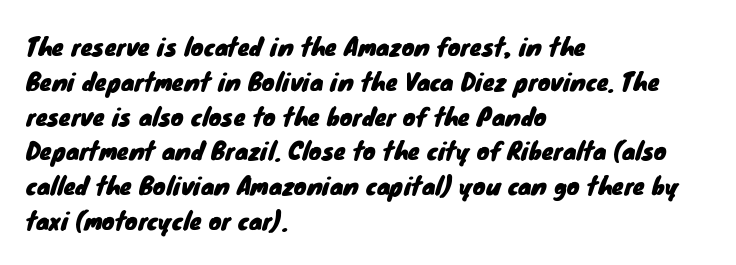
The image shows 24 px text type; set left-aligned, normal line spacing (1.45x), normal letter spacing, not underlined.
